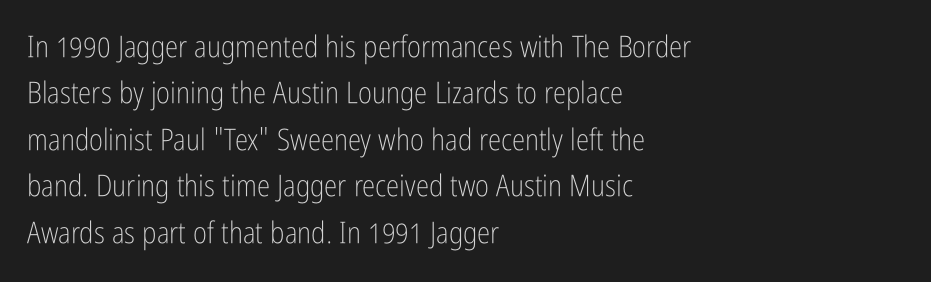
The image shows 30 px light, condensed sans-serif type, upright; set left-aligned, normal line spacing (1.55x), normal letter spacing, not underlined; low stroke contrast and a medium x-height.
